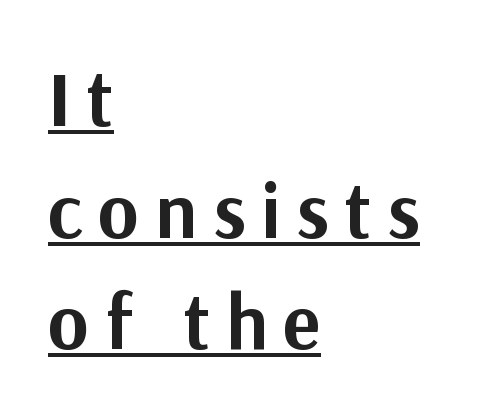
Q: Is the text bold? A: Yes.
Q: Is the text italic (slanted)? A: No, it is upright.
Q: Is the typeface a serif or a sans-serif typeface? A: Sans-serif.
Q: Is the text underlined? A: Yes.
Q: How is the paragraph aligned? A: Left-aligned.
Q: Is the spacing between letters normal or unusually wide? A: Unusually wide.
Q: Is the spacing between lines tight, normal or loose? A: Normal.
Q: Width (condensed, normal, or wide)? A: Normal.
Q: Stroke contrast? A: Medium.
Q: x-height? A: Medium.
Q: Monospaced? A: No.
